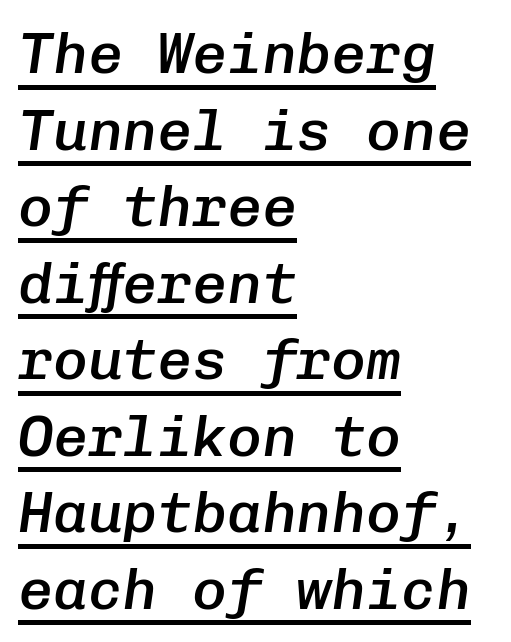
The image shows 58 px semibold type, italic (leaning right), monospaced; set left-aligned, normal line spacing (1.32x), normal letter spacing, underlined; low stroke contrast and a medium x-height.
